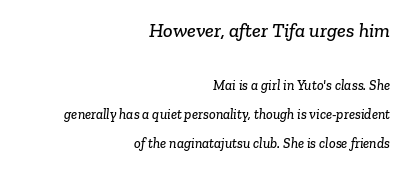
The image shows 20 px text type; set right-aligned, loose line spacing (2.09x), normal letter spacing, not underlined; the first (top) block is 1.43x larger.
